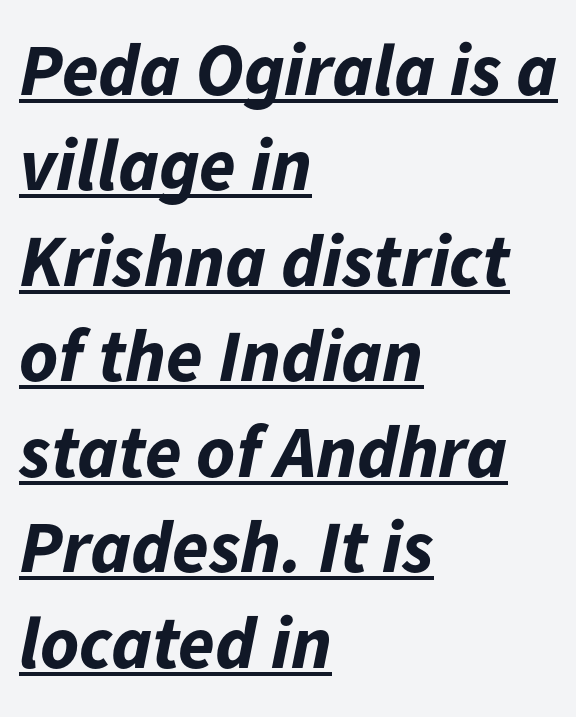
The image shows 74 px bold type, italic (leaning right); set left-aligned, normal line spacing (1.29x), normal letter spacing, underlined; low stroke contrast and a medium x-height.
